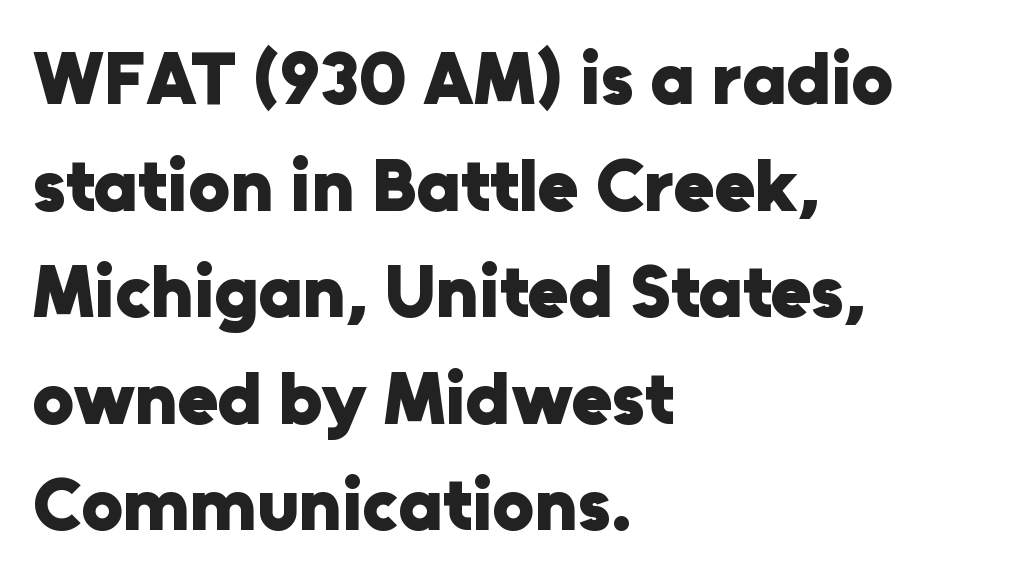
This rendering uses left alignment, leaving the right contour irregular. Letters rest on an invisible, unmarked baseline. The characters look thick and weighty, a clear bold. The vertical gap from one line to the next is medium. You can tell it's not italic because the verticals are truly vertical.
